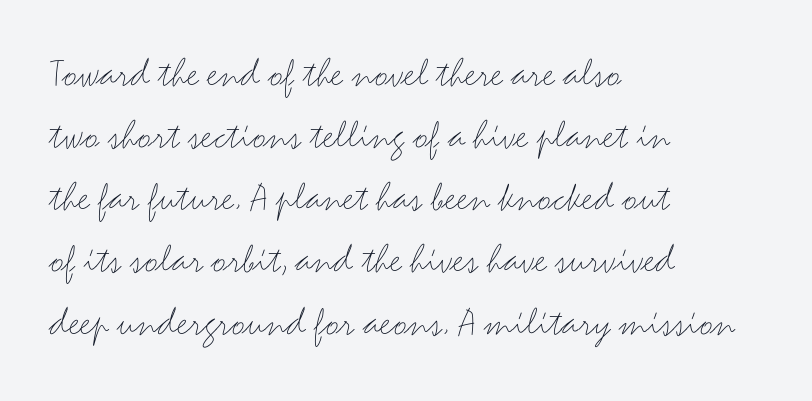
The image shows 42 px thin, wide sans-serif type; set left-aligned, normal line spacing (1.48x), normal letter spacing, not underlined; medium stroke contrast and a small x-height.
